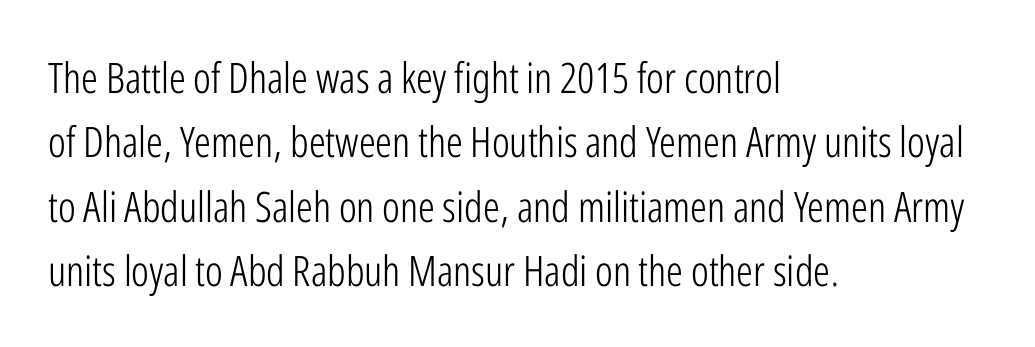
{"serif": "no", "italic": "no", "bold": "no", "weight": "light", "width": "condensed", "stroke_contrast": "low", "x_height": "medium", "monospaced": "no", "underline": "no", "align": "left", "line_spacing": "normal", "line_spacing_ratio": 1.53, "letter_spacing": "normal", "letter_spacing_em": 0.0, "glyph_px": 42}
